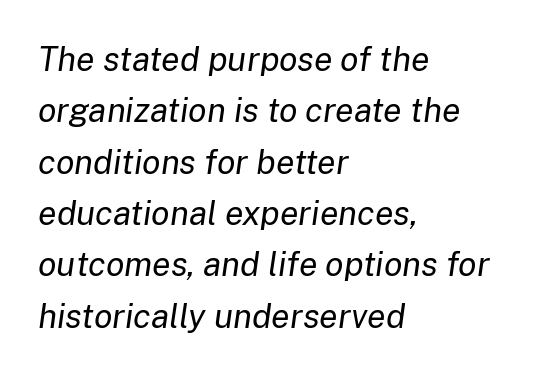
{"italic": "yes", "lean": "right", "slant_degrees": 8, "bold": "no", "weight": "regular", "width": "normal", "stroke_contrast": "low", "x_height": "medium", "monospaced": "no", "underline": "no", "align": "left", "line_spacing": "normal", "line_spacing_ratio": 1.51, "letter_spacing": "normal", "letter_spacing_em": 0.0, "glyph_px": 34}
